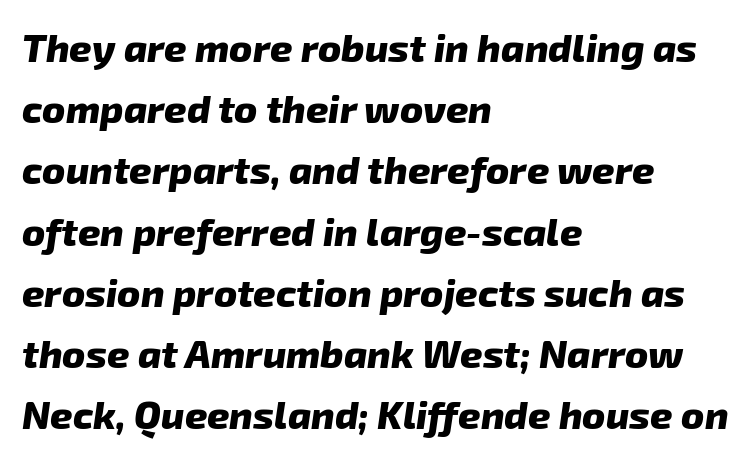
{"serif": "no", "bold": "yes", "weight": "heavy", "width": "normal", "stroke_contrast": "low", "x_height": "medium", "monospaced": "no", "underline": "no", "align": "left", "line_spacing": "normal", "line_spacing_ratio": 1.57, "letter_spacing": "normal", "letter_spacing_em": 0.0, "glyph_px": 39}
